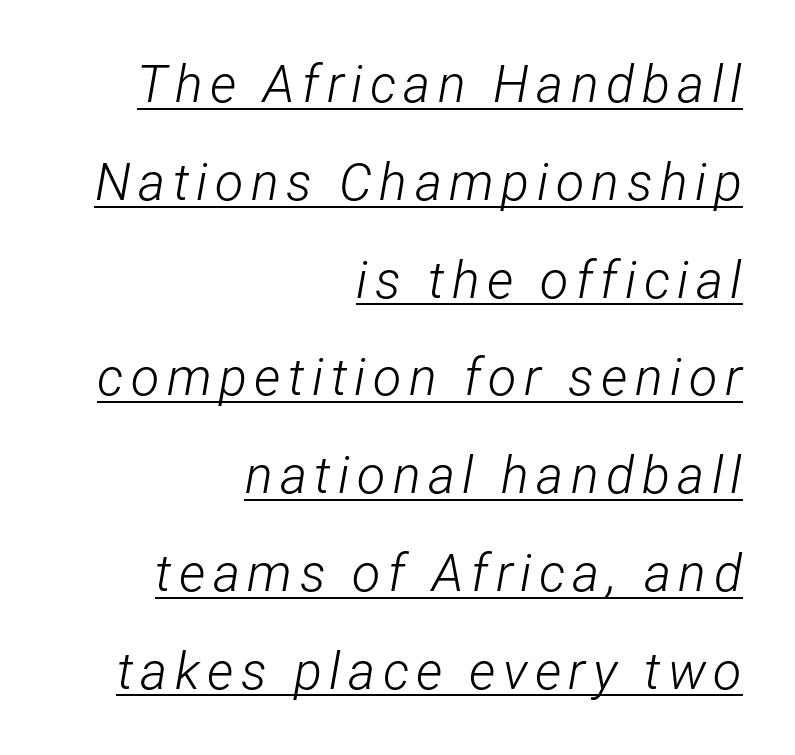
{"italic": "yes", "lean": "right", "slant_degrees": 12, "bold": "no", "weight": "light", "width": "condensed", "stroke_contrast": "low", "x_height": "medium", "monospaced": "no", "underline": "yes", "align": "right", "line_spacing_ratio": 1.88, "glyph_px": 52}
